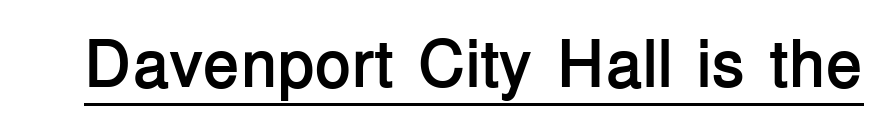
Underlining? Definitely there. Italic? Not at all — the glyphs are vertical. This rendering leaves character spacing at its baseline value. Strong, thick strokes mark this as bold type. A typesetter would call this proportional, since set widths differ per character.
